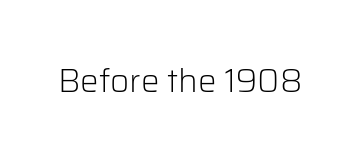
The image shows 33 px light sans-serif type, upright; set normal letter spacing, not underlined; low stroke contrast and a medium x-height.
